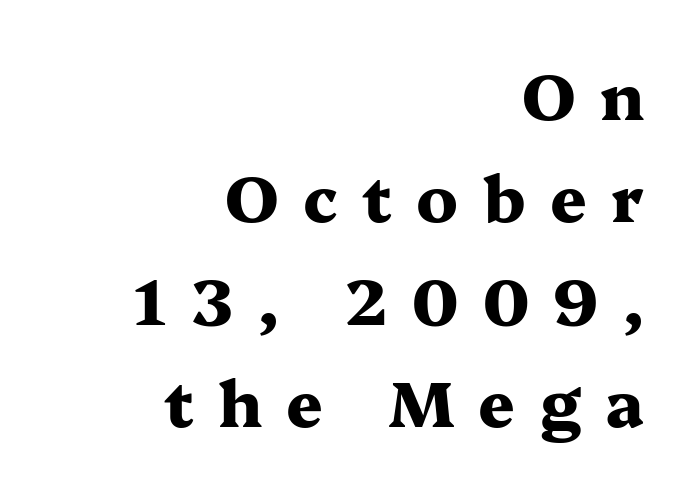
The image shows 64 px heavy, wide serif type, upright; set right-aligned, normal line spacing (1.6x), unusually wide letter spacing (+0.38 em), not underlined; medium stroke contrast and a medium x-height.
